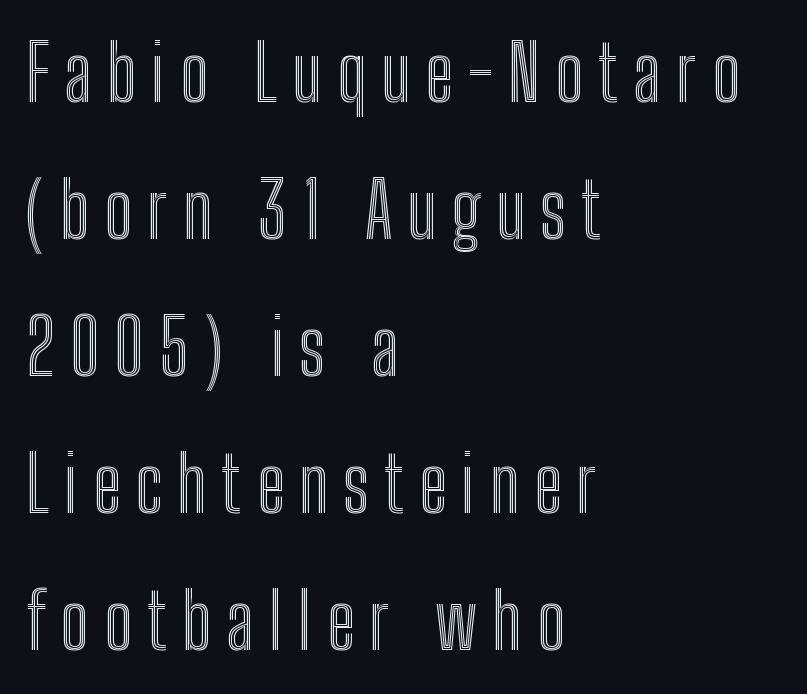
Descenders hang freely into open space. The lettering stays uniformly vertical, giving the passage a roman look. The paragraph has a hard left edge and a soft right edge. Here the designer chose a conventional face with non-uniform glyph widths.
